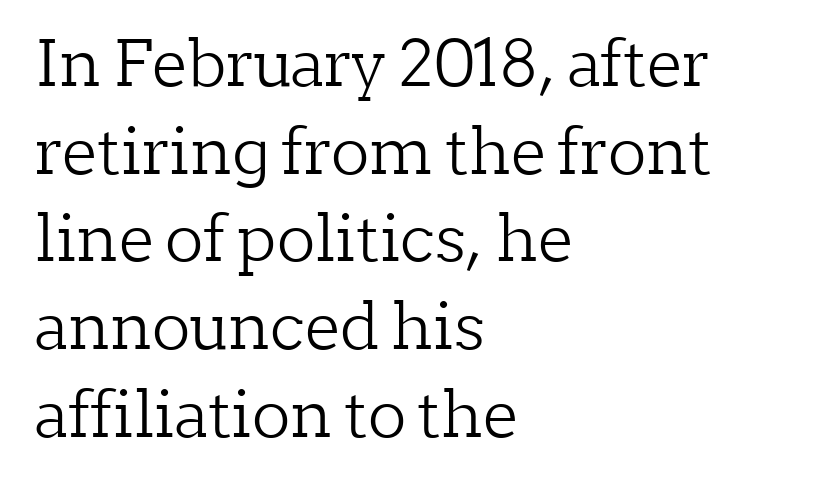
Q: Is the text bold? A: No.
Q: Is the text italic (slanted)? A: No, it is upright.
Q: Is the typeface a serif or a sans-serif typeface? A: Serif.
Q: Is the text underlined? A: No.
Q: How is the paragraph aligned? A: Left-aligned.
Q: Is the spacing between letters normal or unusually wide? A: Normal.
Q: Is the spacing between lines tight, normal or loose? A: Normal.
Q: Width (condensed, normal, or wide)? A: Normal.
Q: Stroke contrast? A: Low.
Q: x-height? A: Medium.
Q: Monospaced? A: No.
